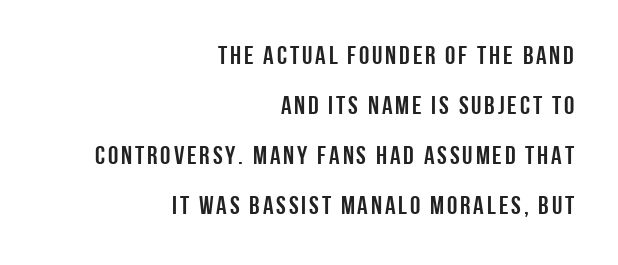
{"italic": "no", "underline": "no", "align": "right", "line_spacing": "loose", "line_spacing_ratio": 1.92, "glyph_px": 26}
